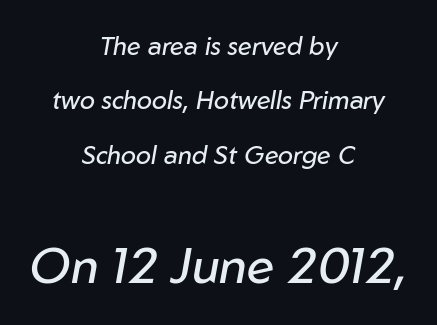
The leading is generous, giving the passage an open texture. Compared with typical body copy, the letter spacing here is the same. Character widths vary here, with narrow letters taking less room than wide ones. The composition opens small and finishes big.
